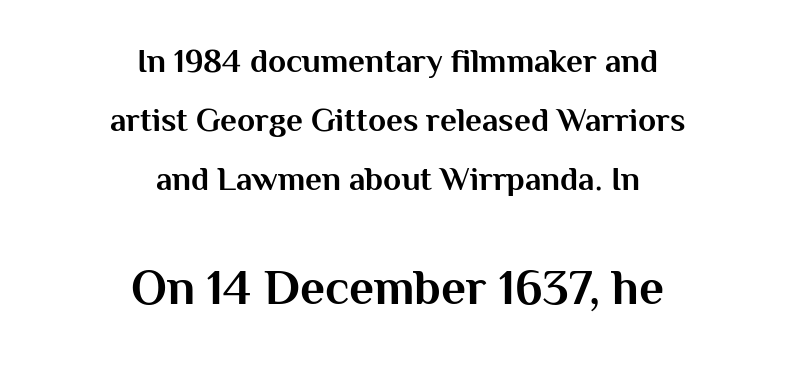
Q: Is the text bold? A: Yes.
Q: Is the text italic (slanted)? A: No, it is upright.
Q: Is the typeface a serif or a sans-serif typeface? A: Sans-serif.
Q: Is the text underlined? A: No.
Q: How is the paragraph aligned? A: Centered.
Q: Is the spacing between letters normal or unusually wide? A: Normal.
Q: Which block of text is set in a larger size, the first (top) or the second (bottom)? A: The second (bottom) one.
Q: Width (condensed, normal, or wide)? A: Normal.
Q: Stroke contrast? A: Medium.
Q: x-height? A: Medium.
Q: Monospaced? A: No.
